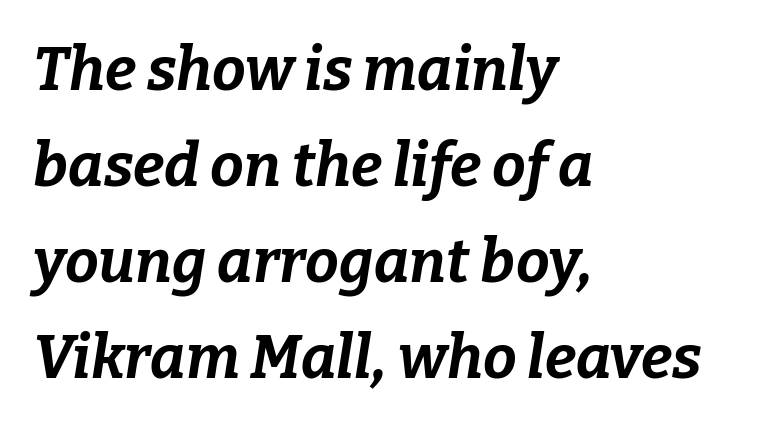
Default kerning and tracking; the words read as compact shapes. The rendering uses natural spacing where letterforms have individual widths. The sample has been set heavy, in full bold. No word sits above an underline. Baseline-to-baseline distance is the conventional proportion of letter height.
